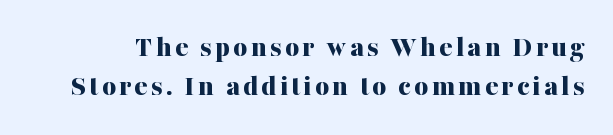
Q: Is the text bold? A: Yes.
Q: Is the text italic (slanted)? A: No, it is upright.
Q: Is the typeface a serif or a sans-serif typeface? A: Serif.
Q: Is the text underlined? A: No.
Q: Is the spacing between lines tight, normal or loose? A: Normal.
Q: Width (condensed, normal, or wide)? A: Normal.
Q: Stroke contrast? A: Medium.
Q: x-height? A: Medium.
Q: Monospaced? A: No.
